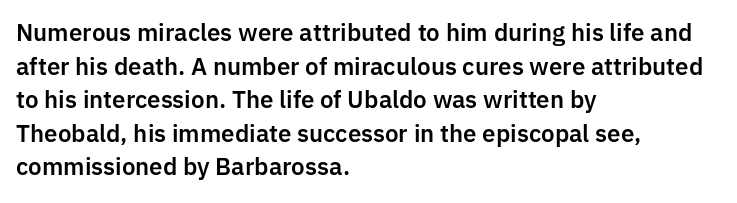
The image shows 23 px text type, upright; set left-aligned, normal line spacing (1.46x), normal letter spacing, not underlined.
